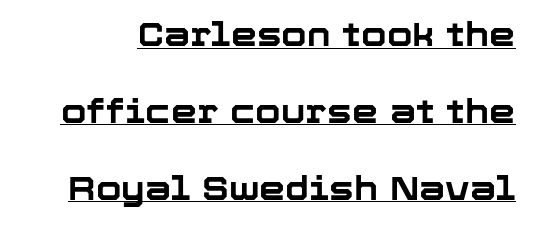
The image shows 33 px bold sans-serif type, upright; set loose line spacing (2.33x), normal letter spacing, underlined; low stroke contrast and a medium x-height.
